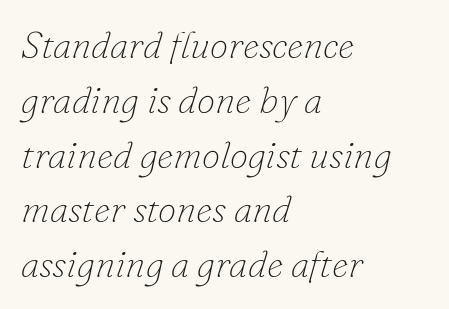
The image shows 37 px thin serif type, italic (leaning right); set left-aligned, normal line spacing (1.48x), normal letter spacing, not underlined; low stroke contrast and a small x-height.
